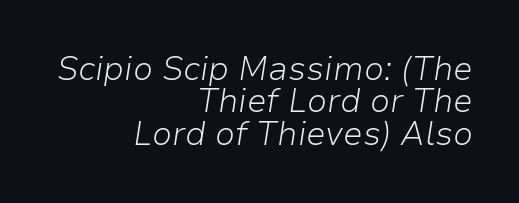
{"italic": "yes", "lean": "right", "slant_degrees": 9, "bold": "no", "weight": "light", "width": "normal", "stroke_contrast": "low", "x_height": "medium", "monospaced": "no", "underline": "no", "align": "right", "line_spacing": "tight", "line_spacing_ratio": 0.98, "letter_spacing": "normal", "letter_spacing_em": 0.0, "glyph_px": 33}
